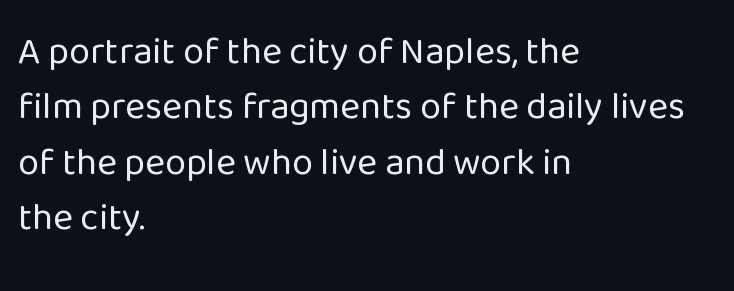
No letter is thick-stroked: the sample isn't bold. Unlike a traditional serif, this face leaves its strokes unadorned. The rendering uses natural spacing where letterforms have individual widths. Underline: absent. Tall strokes in this sample are plumb rather than angled.
